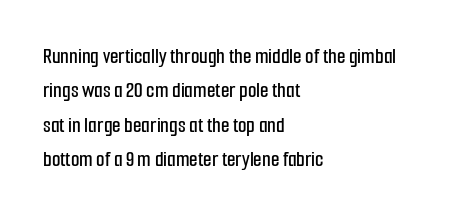
The image shows 22 px text type, upright; set left-aligned, normal line spacing (1.56x), normal letter spacing, not underlined.
